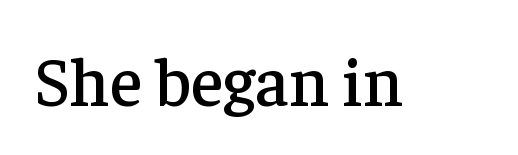
Q: Is the text italic (slanted)? A: No, it is upright.
Q: Is the typeface a serif or a sans-serif typeface? A: Serif.
Q: Is the text underlined? A: No.
Q: Is the spacing between letters normal or unusually wide? A: Normal.
Q: Width (condensed, normal, or wide)? A: Normal.
Q: Stroke contrast? A: Low.
Q: x-height? A: Medium.
Q: Monospaced? A: No.
